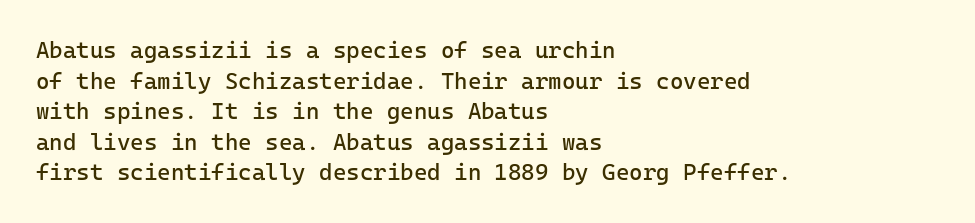
{"italic": "no", "bold": "no", "underline": "no", "align": "left", "line_spacing": "normal", "line_spacing_ratio": 1.33, "letter_spacing": "normal", "letter_spacing_em": 0.0, "glyph_px": 23}
